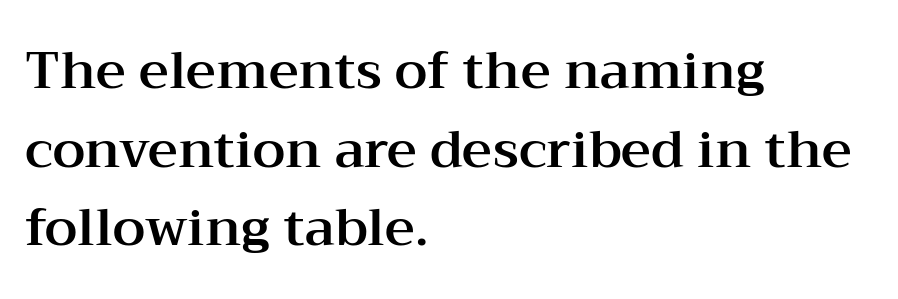
Q: Is the text italic (slanted)? A: No, it is upright.
Q: Is the typeface a serif or a sans-serif typeface? A: Serif.
Q: Is the text underlined? A: No.
Q: How is the paragraph aligned? A: Left-aligned.
Q: Is the spacing between letters normal or unusually wide? A: Normal.
Q: Is the spacing between lines tight, normal or loose? A: Normal.
Q: Width (condensed, normal, or wide)? A: Wide.
Q: Stroke contrast? A: Medium.
Q: x-height? A: Medium.
Q: Monospaced? A: No.
